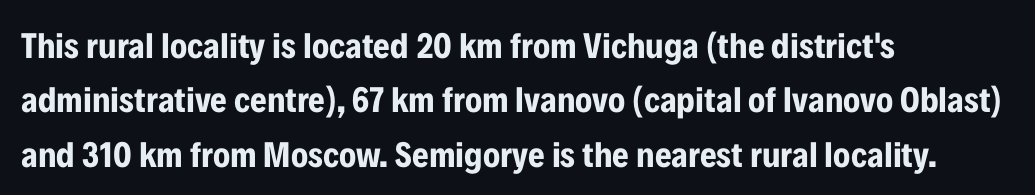
Tracking here is standard; glyphs follow each other at the usual distance. You could not count columns in this text — the font is proportionally spaced. The compositor pushed each line to the left boundary. Vertical strokes here are truly vertical. How would I describe the line gaps? Plain and ordinary.
